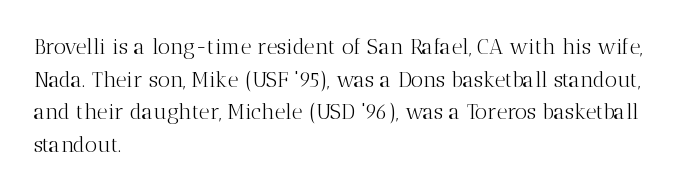
The axis of the letterforms is exactly vertical. Here the glyphs are tracked normally, forming tight word shapes. Descenders hang freely into open space. Line beginnings align vertically; line endings do not. The rows are spaced the way most documents space them.
